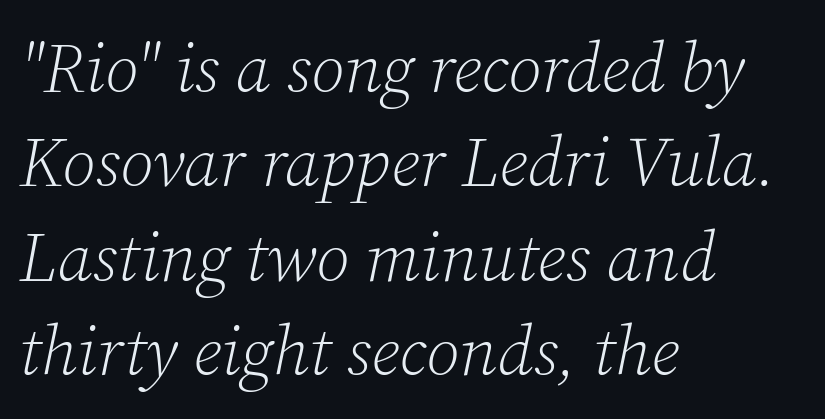
A serif font was chosen for this passage. The specimen omits any rule beneath the text block's lines. The typesetting does not lean heavy: it is not bold. Each letter keeps its own natural width here, so spacing adapts to shape. A typesetter would call this zero additional tracking.
